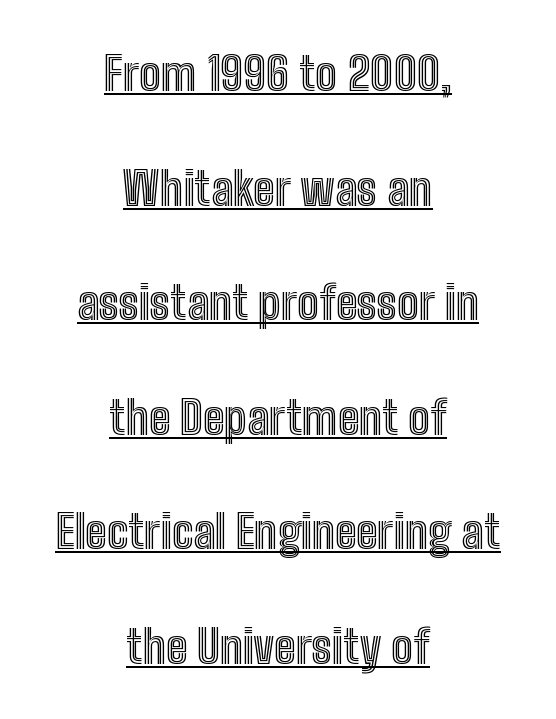
The image shows 46 px condensed type, upright; set centered, loose line spacing (2.49x), normal letter spacing, underlined; a medium x-height.
